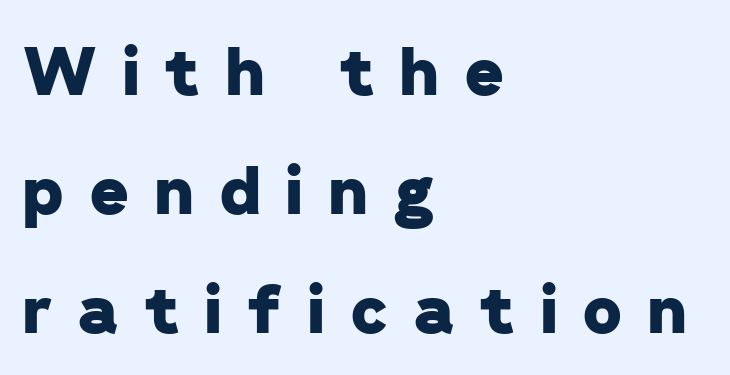
The image shows 66 px heavy sans-serif type; set left-aligned, line spacing 1.8x, unusually wide letter spacing (+0.4 em), not underlined; low stroke contrast and a medium x-height.
